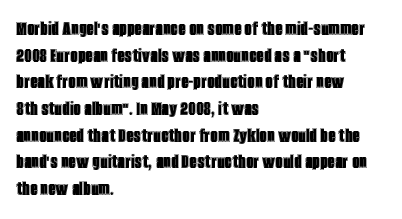
Q: Is the text italic (slanted)? A: No, it is upright.
Q: Is the text underlined? A: No.
Q: How is the paragraph aligned? A: Left-aligned.
Q: Is the spacing between letters normal or unusually wide? A: Normal.
Q: Is the spacing between lines tight, normal or loose? A: Normal.
